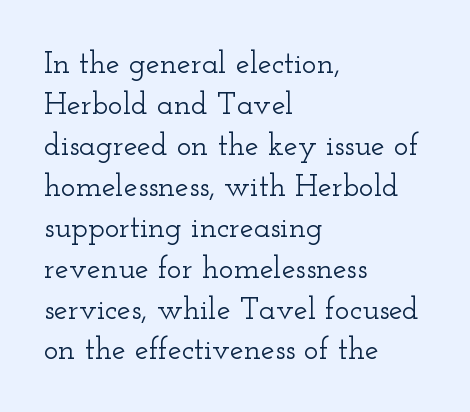
Q: Is the text italic (slanted)? A: No, it is upright.
Q: Is the typeface a serif or a sans-serif typeface? A: Serif.
Q: Is the text underlined? A: No.
Q: How is the paragraph aligned? A: Left-aligned.
Q: Is the spacing between letters normal or unusually wide? A: Normal.
Q: Is the spacing between lines tight, normal or loose? A: Normal.
Q: Width (condensed, normal, or wide)? A: Wide.
Q: Stroke contrast? A: Low.
Q: x-height? A: Small.
Q: Monospaced? A: No.
